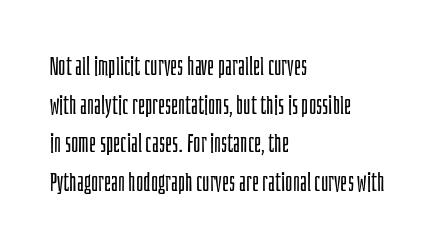
Notice how descenders clear the ascenders below comfortably — that's standard leading. Posture: vertical. Letter spacing: default. This rendering uses left alignment, leaving the right contour irregular.
